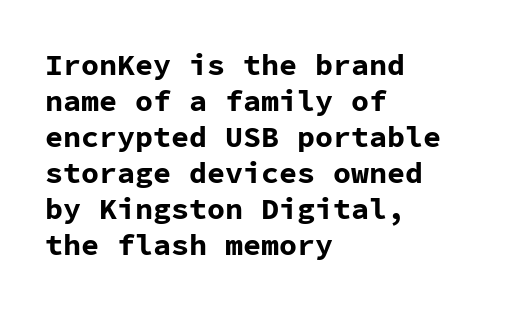
{"serif": "no", "italic": "no", "bold": "yes", "weight": "bold", "width": "normal", "stroke_contrast": "low", "x_height": "medium", "monospaced": "yes", "underline": "no", "align": "left", "line_spacing_ratio": 1.2, "letter_spacing": "normal", "letter_spacing_em": 0.0, "glyph_px": 30}
